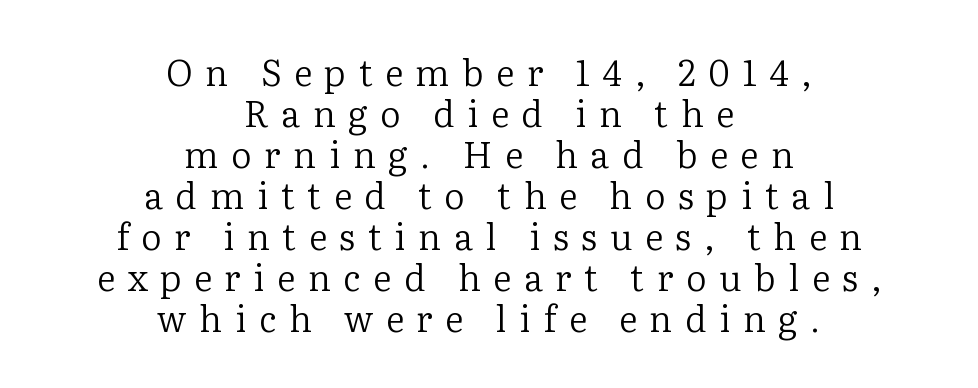
The image shows 36 px regular-weight serif type, upright; set centered, tight line spacing (1.14x), unusually wide letter spacing (+0.35 em), not underlined; low stroke contrast and a medium x-height.
